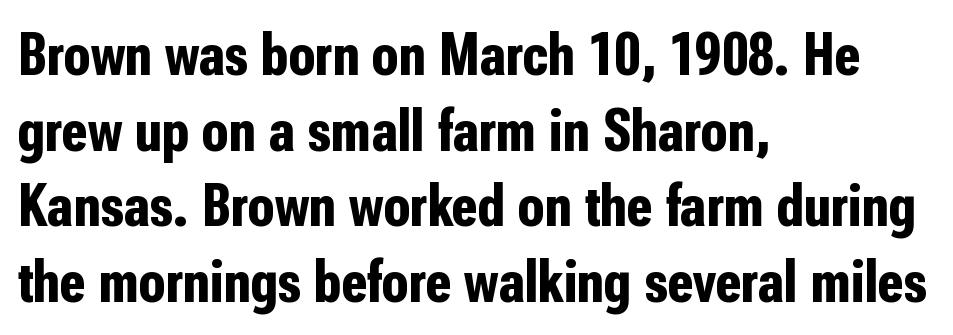
{"serif": "no", "italic": "no", "bold": "yes", "weight": "bold", "width": "condensed", "stroke_contrast": "low", "x_height": "medium", "monospaced": "no", "underline": "no", "align": "left", "line_spacing_ratio": 1.24, "letter_spacing": "normal", "letter_spacing_em": 0.0, "glyph_px": 61}
